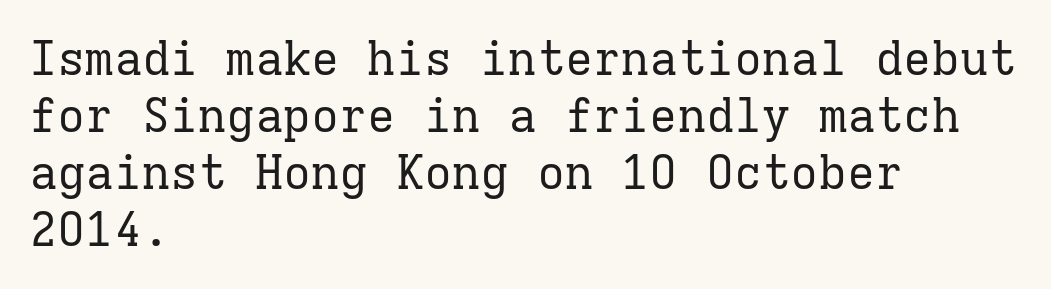
Rule under the text: the space is simply empty. The strokes carry an ordinary text weight at most. The rendering uses typewriter-style spacing with identical character cells. What stands out about the letter spacing? Nothing — it is the standard amount. Line beginnings align vertically; line endings do not. The type sits square on the baseline with zero lean.
